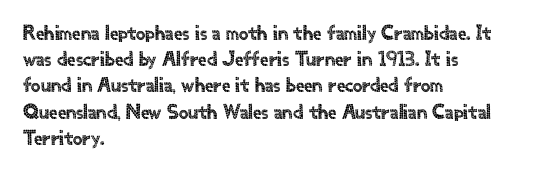
The image shows 21 px text type, upright; set left-aligned, normal line spacing (1.25x), normal letter spacing, not underlined.
